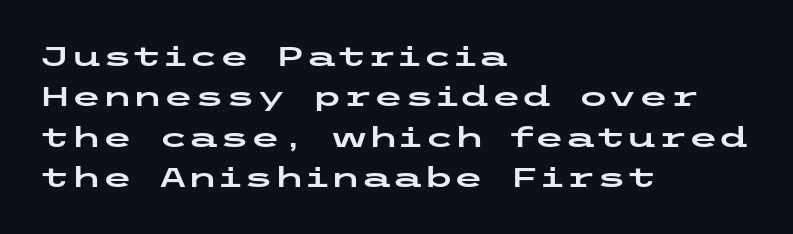
Where is the straight margin? On the left. This is the regular roman posture of the typeface. What stands out about the letter spacing? Nothing — it is the standard amount. The passage shown is typeset with a sans-serif family. Letters rest on an invisible, unmarked baseline. Leading: standard.
